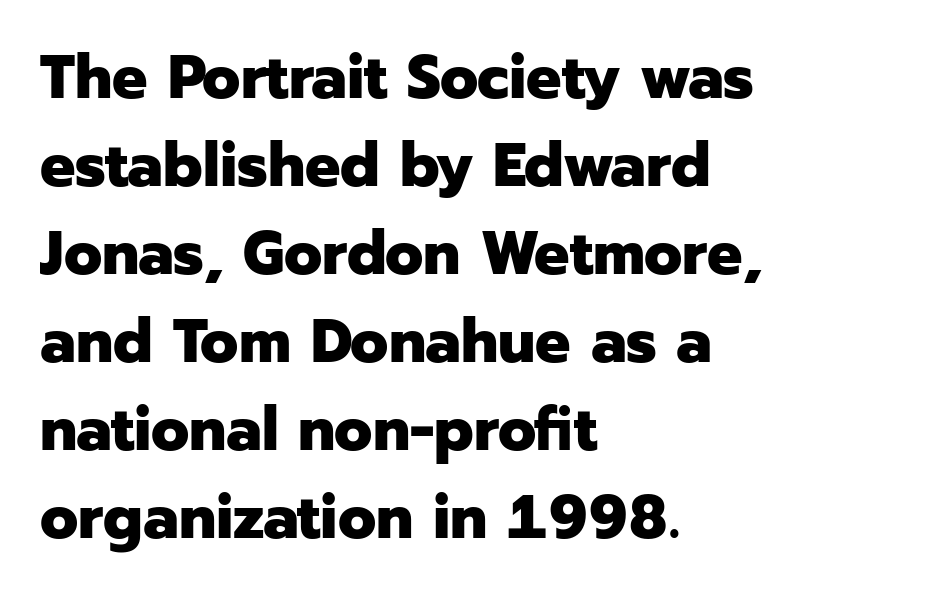
{"serif": "no", "italic": "no", "bold": "yes", "weight": "heavy", "width": "normal", "stroke_contrast": "low", "x_height": "medium", "monospaced": "no", "underline": "no", "align": "left", "line_spacing": "normal", "line_spacing_ratio": 1.42, "letter_spacing": "normal", "letter_spacing_em": 0.0, "glyph_px": 62}
